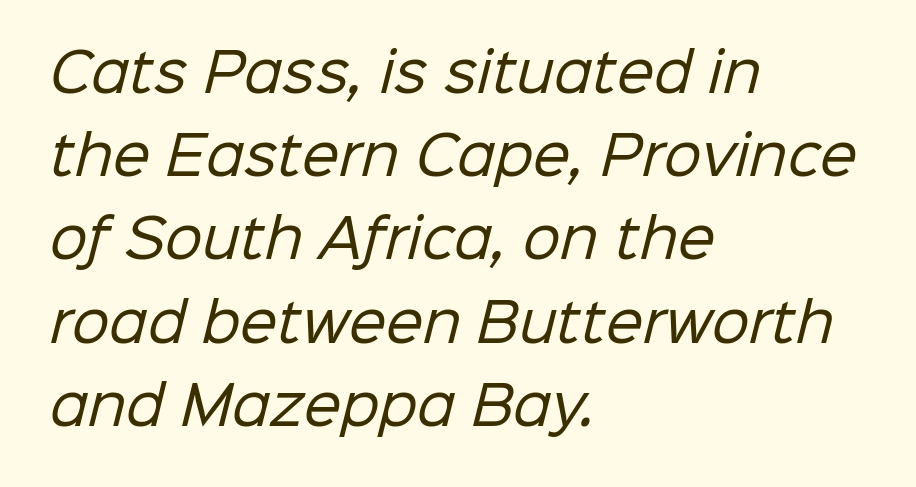
{"serif": "no", "bold": "no", "weight": "regular", "width": "normal", "stroke_contrast": "low", "x_height": "medium", "monospaced": "no", "underline": "no", "align": "left", "line_spacing": "normal", "line_spacing_ratio": 1.57, "letter_spacing": "normal", "letter_spacing_em": 0.0, "glyph_px": 53}
